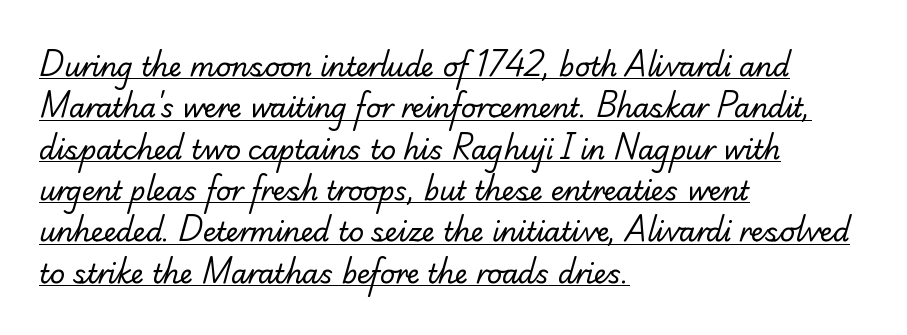
Q: Is the text bold? A: No.
Q: Is the text underlined? A: Yes.
Q: How is the paragraph aligned? A: Left-aligned.
Q: Is the spacing between letters normal or unusually wide? A: Normal.
Q: Is the spacing between lines tight, normal or loose? A: Normal.
